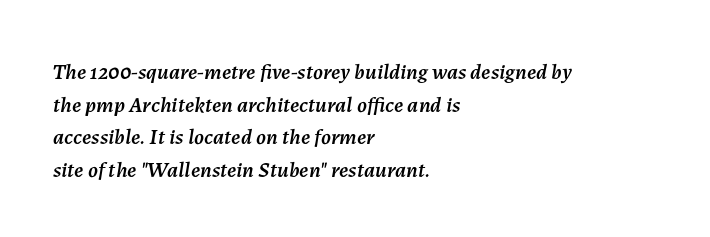
{"italic": "yes", "lean": "right", "slant_degrees": 7, "underline": "no", "align": "left", "line_spacing": "normal", "line_spacing_ratio": 1.48, "letter_spacing": "normal", "letter_spacing_em": 0.0, "glyph_px": 22}
